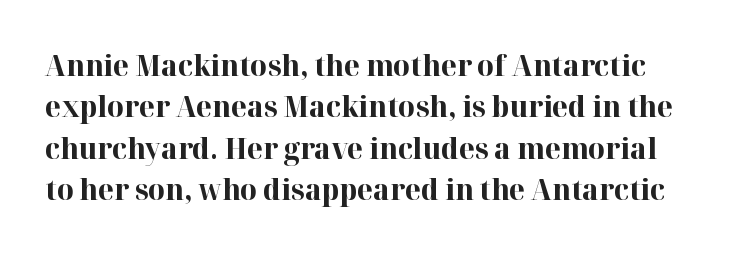
The image shows 29 px bold serif type, upright; set normal line spacing (1.43x), normal letter spacing, not underlined; high stroke contrast and a medium x-height.
